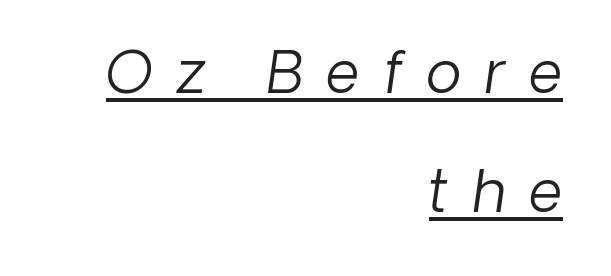
The image shows 58 px light sans-serif type; set right-aligned, loose line spacing (2.05x), unusually wide letter spacing (+0.41 em), underlined; low stroke contrast and a medium x-height.
